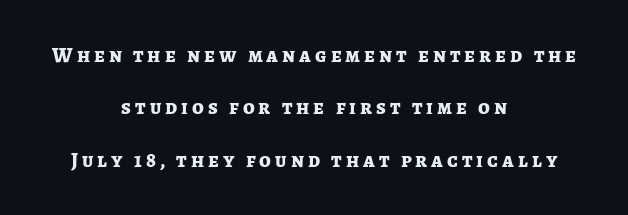
The paragraph has two soft edges and a firm central axis. A bare baseline throughout the passage. This is the regular roman posture of the typeface. Successive baselines arrive slowly, with a big drop between each. Strong, thick strokes mark this as bold type.
